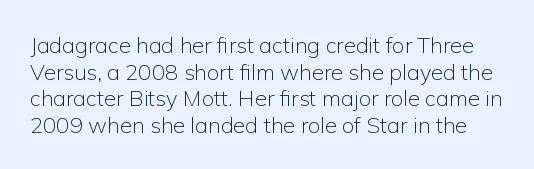
{"italic": "no", "bold": "no", "underline": "no", "line_spacing_ratio": 1.21, "letter_spacing": "normal", "letter_spacing_em": 0.0, "glyph_px": 22}
